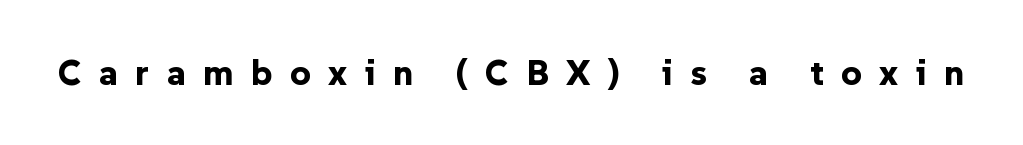
{"serif": "no", "italic": "no", "bold": "yes", "weight": "bold", "width": "normal", "stroke_contrast": "low", "x_height": "medium", "monospaced": "no", "underline": "no", "letter_spacing": "wide", "letter_spacing_em": 0.48, "glyph_px": 36}
